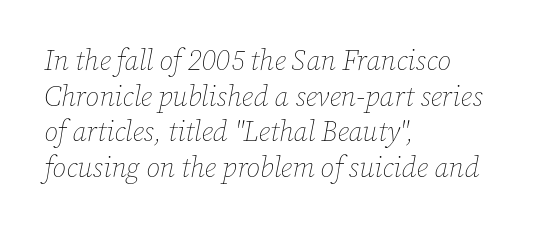
{"italic": "yes", "lean": "right", "slant_degrees": 12, "bold": "no", "weight": "thin", "width": "normal", "stroke_contrast": "low", "x_height": "medium", "monospaced": "no", "underline": "no", "align": "left", "line_spacing": "normal", "line_spacing_ratio": 1.27, "letter_spacing": "normal", "letter_spacing_em": 0.0, "glyph_px": 28}
